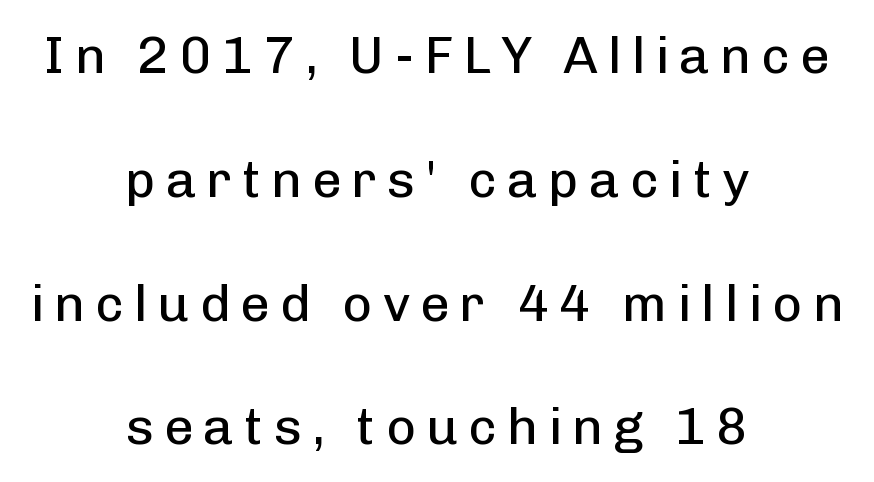
This block would shrink considerably if given ordinary leading; it's expanded now. The baseline area is clear. Is the type heavy? It reads as light-to-regular instead. Is the block centered? Yes — each line is placed symmetrically about the middle. The letters carry no serifs — their stems end cleanly without finishing strokes. Varying glyph widths throughout — classic text-font behaviour.
